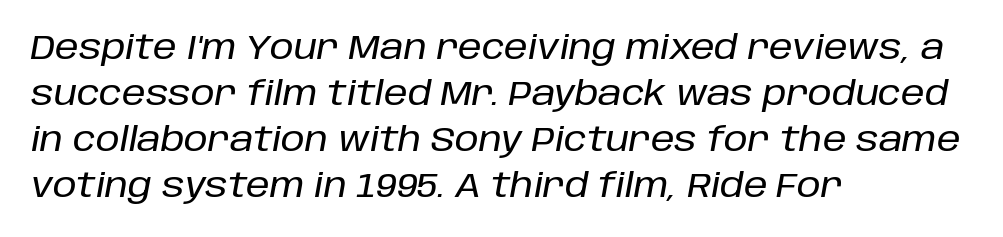
Q: Is the text italic (slanted)? A: Yes, it leans right by about 10 degrees.
Q: Is the text underlined? A: No.
Q: How is the paragraph aligned? A: Left-aligned.
Q: Is the spacing between letters normal or unusually wide? A: Normal.
Q: Is the spacing between lines tight, normal or loose? A: Normal.
Q: Width (condensed, normal, or wide)? A: Normal.
Q: Stroke contrast? A: Low.
Q: x-height? A: Large.
Q: Monospaced? A: No.
